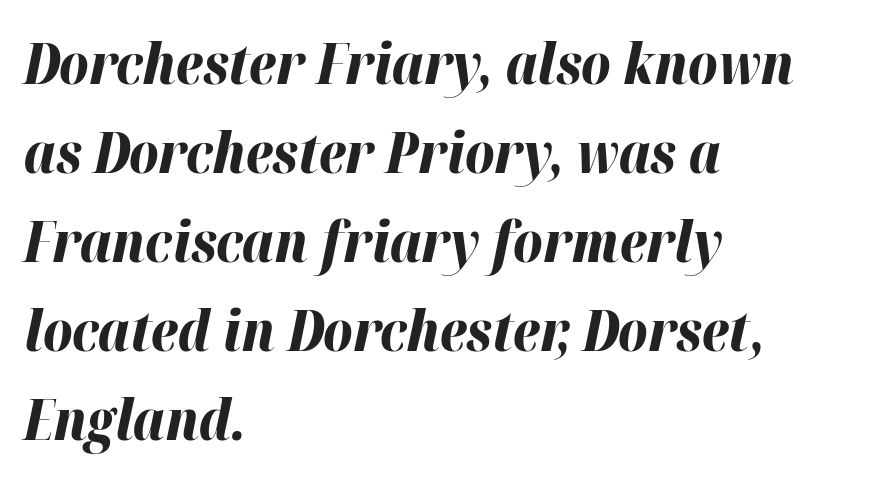
Q: Is the text bold? A: Yes.
Q: Is the text italic (slanted)? A: Yes, it leans right by about 12 degrees.
Q: Is the text underlined? A: No.
Q: How is the paragraph aligned? A: Left-aligned.
Q: Is the spacing between letters normal or unusually wide? A: Normal.
Q: Is the spacing between lines tight, normal or loose? A: Normal.
Q: Width (condensed, normal, or wide)? A: Normal.
Q: Stroke contrast? A: High.
Q: x-height? A: Medium.
Q: Monospaced? A: No.
